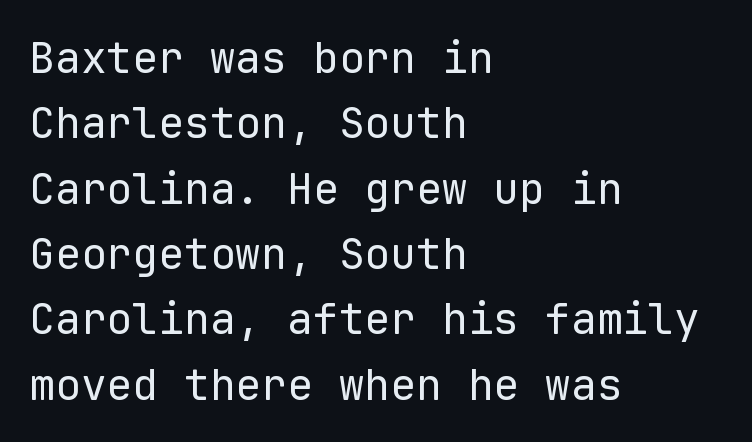
Italic? Not at all — the glyphs are vertical. The space directly below the letters is spotless. No feet cap the strokes, marking this as sans-serif type. Summary of vertical rhythm: regular, with standard interline spacing. The tracking reads as untouched default to a designer's eye. A classic flush-left, rag-right setting is used for this passage.
